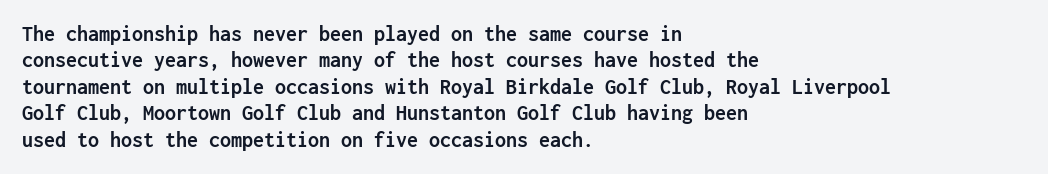
Stroke thickness is high; the sample reads as a true bold. Underline: absent. The horizontal fit of the characters is conventional and even. Do the letters lean? They stand straight. Horizontal alignment here is leftward, the default for most running prose.
